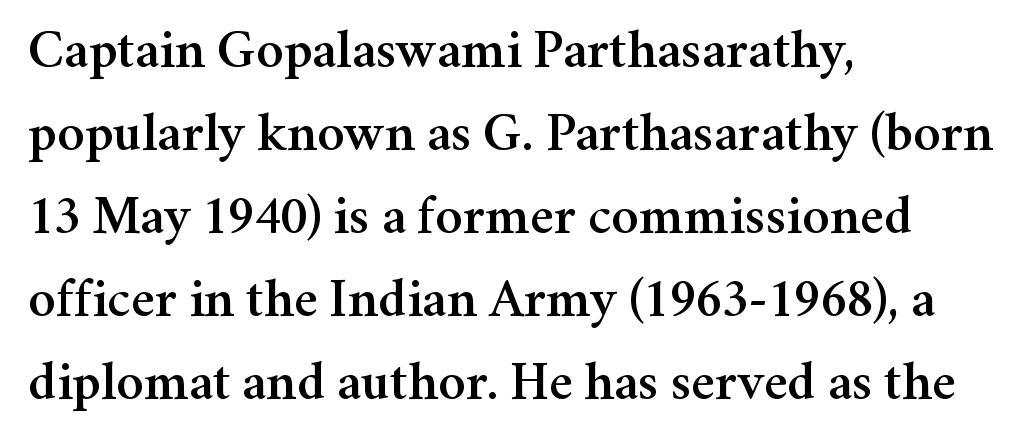
Regarding leading, the lines here are spaced in the standard way. Reading down the block, your eye returns to a fixed left position each line. This rendering features lettering with no underline. Look at the tracking — it's just the regular setting, nothing added.
